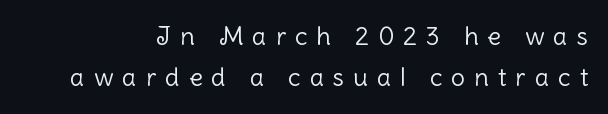
Honestly, the letter spacing is so wide it's the main thing you notice. Posture: upright roman. Does the leading feel generous? No, just average. Underlining? Definitely not there. Bold? No — there's no thickening of the strokes.
